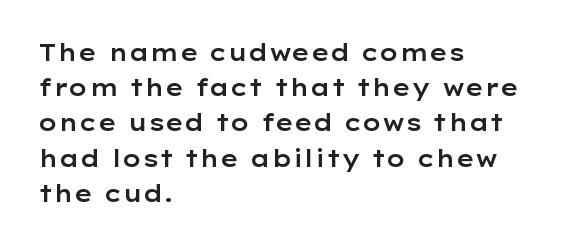
The image shows 23 px text type, upright; set left-aligned, normal line spacing (1.53x), normal letter spacing, not underlined.
